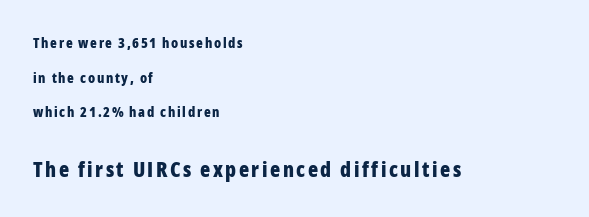
{"italic": "no", "bold": "yes", "underline": "no", "align": "left", "line_spacing": "loose", "line_spacing_ratio": 2.48, "larger_block": "second", "size_ratio": 1.5, "glyph_px": 21}
